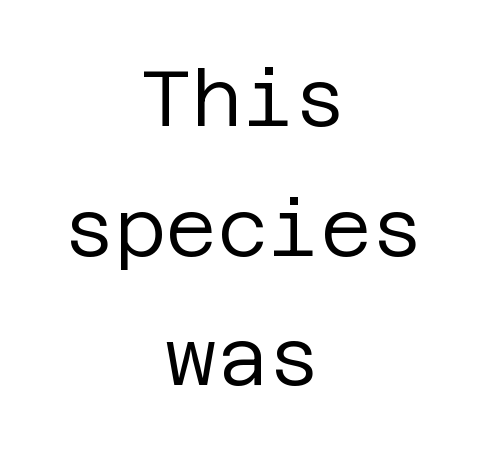
{"serif": "no", "italic": "no", "bold": "no", "weight": "regular", "width": "normal", "stroke_contrast": "low", "x_height": "large", "underline": "no", "align": "center", "line_spacing": "normal", "line_spacing_ratio": 1.64, "letter_spacing": "normal", "letter_spacing_em": 0.0, "glyph_px": 79}
